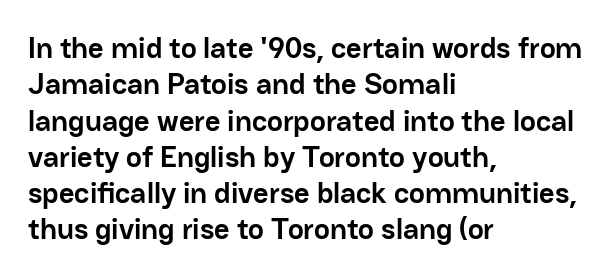
This rendering uses left alignment, leaving the right contour irregular. Descenders hang freely into open space. This sample uses plain, unmodified letter spacing. Here the designer chose a conventional face with non-uniform glyph widths. Look at the stroke-to-counter ratio: heavy, a bold.
